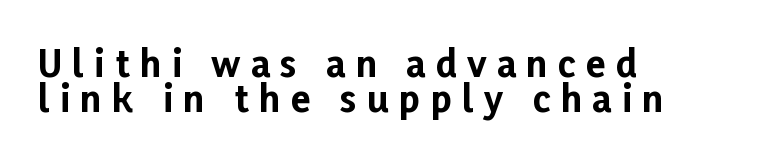
The image shows 36 px bold sans-serif type, upright; set left-aligned, tight line spacing (0.96x), unusually wide letter spacing (+0.29 em), not underlined; low stroke contrast and a medium x-height.
